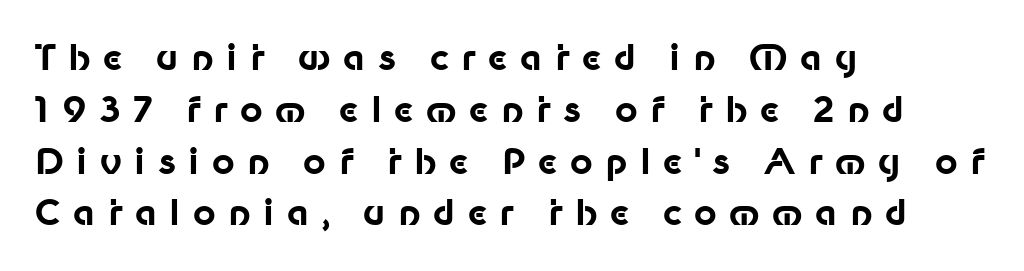
Q: Is the text bold? A: Yes.
Q: Is the text italic (slanted)? A: No, it is upright.
Q: Is the typeface a serif or a sans-serif typeface? A: Sans-serif.
Q: Is the text underlined? A: No.
Q: How is the paragraph aligned? A: Left-aligned.
Q: Is the spacing between letters normal or unusually wide? A: Unusually wide.
Q: Is the spacing between lines tight, normal or loose? A: Normal.
Q: Width (condensed, normal, or wide)? A: Normal.
Q: Stroke contrast? A: Low.
Q: x-height? A: Medium.
Q: Monospaced? A: No.
